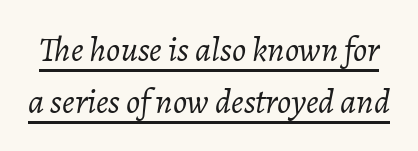
The designer left line spacing at the default. The face used here appears with an underline applied. Counters stay open thanks to moderate or lighter strokes. Character widths vary here, with narrow letters taking less room than wide ones. Compared with ordinary roman type, these characters are visibly tilted. The type is set solid horizontally, with unmodified tracking.
